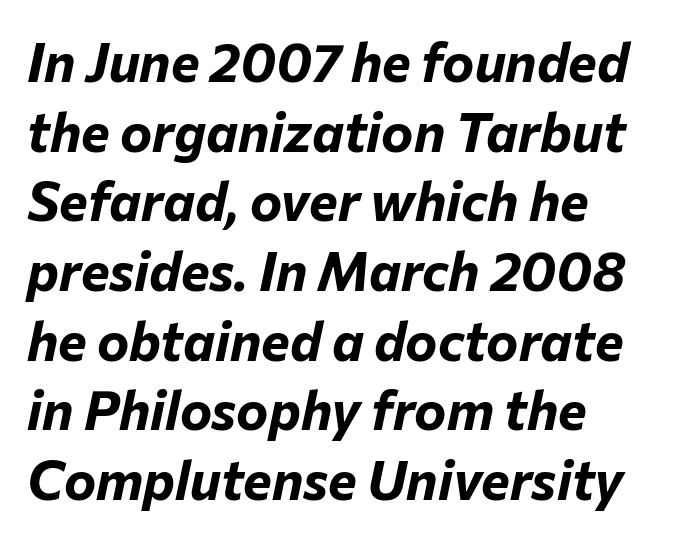
The image shows 54 px bold type, italic (leaning right); set normal line spacing (1.29x), normal letter spacing, not underlined; low stroke contrast and a medium x-height.
